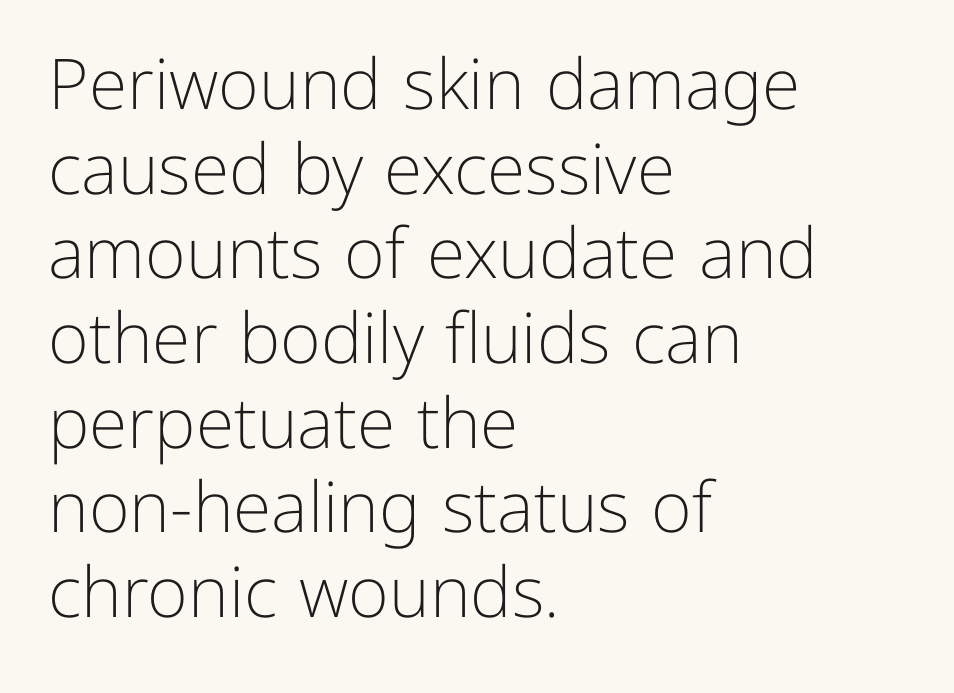
Q: Is the text bold? A: No.
Q: Is the text italic (slanted)? A: No, it is upright.
Q: Is the typeface a serif or a sans-serif typeface? A: Sans-serif.
Q: Is the text underlined? A: No.
Q: How is the paragraph aligned? A: Left-aligned.
Q: Is the spacing between letters normal or unusually wide? A: Normal.
Q: Width (condensed, normal, or wide)? A: Normal.
Q: Stroke contrast? A: Low.
Q: x-height? A: Medium.
Q: Monospaced? A: No.
